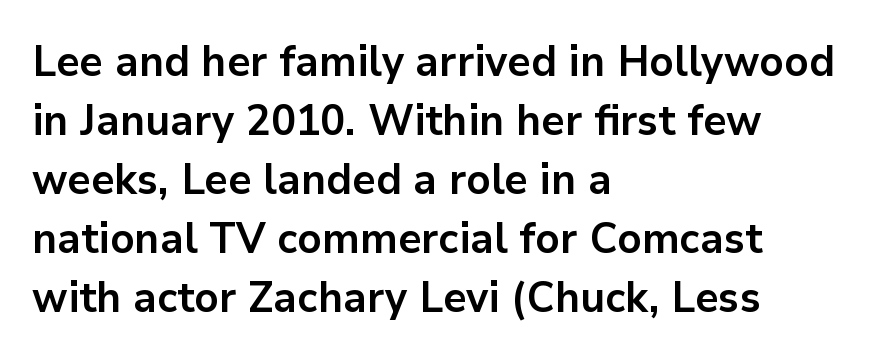
{"serif": "no", "italic": "no", "bold": "yes", "weight": "bold", "width": "normal", "stroke_contrast": "low", "x_height": "medium", "monospaced": "no", "underline": "no", "align": "left", "line_spacing": "normal", "line_spacing_ratio": 1.37, "letter_spacing": "normal", "letter_spacing_em": 0.0, "glyph_px": 43}
